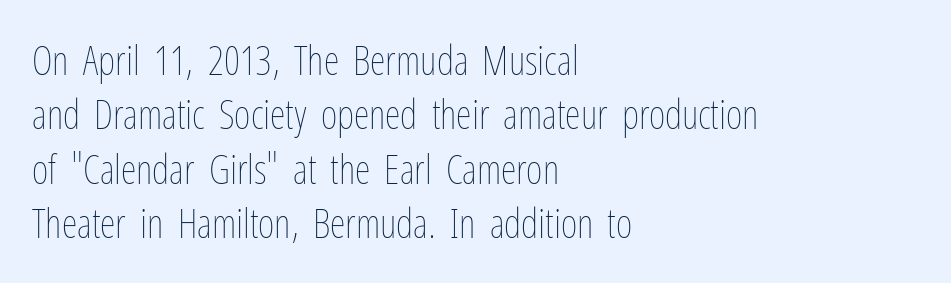
{"italic": "no", "bold": "no", "weight": "thin", "width": "condensed", "stroke_contrast": "low", "x_height": "medium", "monospaced": "no", "underline": "no", "align": "left", "line_spacing": "normal", "line_spacing_ratio": 1.36, "letter_spacing": "normal", "letter_spacing_em": 0.0, "glyph_px": 40}
